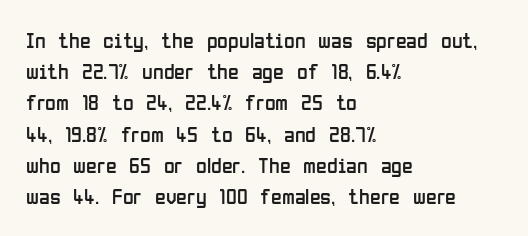
Every row of glyphs begins at an identical x-position on the left. The typesetting does not lean heavy: it is not bold. One glance says typical: line gaps are just what's usual. Underlining? Definitely not there.
